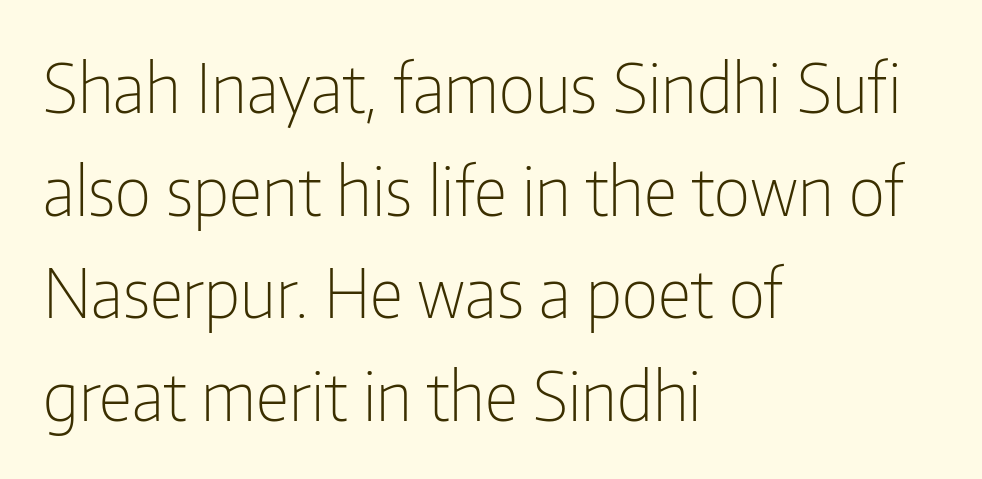
The image shows 67 px light, condensed sans-serif type, upright; set left-aligned, normal line spacing (1.53x), normal letter spacing, not underlined; low stroke contrast and a medium x-height.
